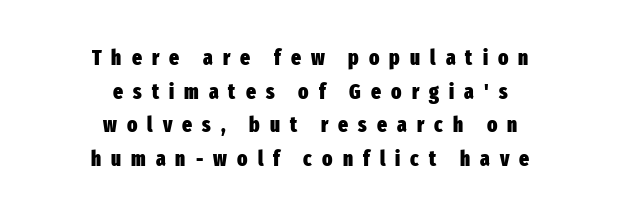
{"italic": "no", "bold": "yes", "underline": "no", "align": "center", "line_spacing": "normal", "line_spacing_ratio": 1.6, "letter_spacing": "wide", "letter_spacing_em": 0.48, "glyph_px": 21}
